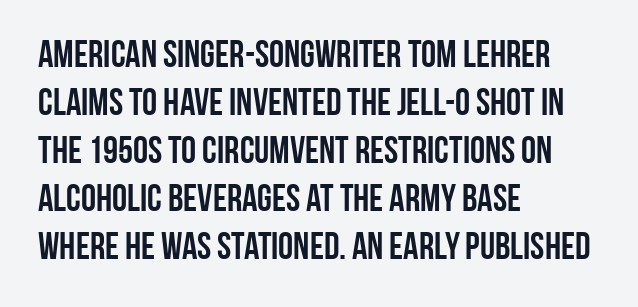
{"serif": "no", "italic": "no", "width": "condensed", "stroke_contrast": "low", "x_height": "large", "monospaced": "no", "underline": "no", "align": "left", "line_spacing": "normal", "line_spacing_ratio": 1.26, "letter_spacing": "normal", "letter_spacing_em": 0.0, "glyph_px": 38}
